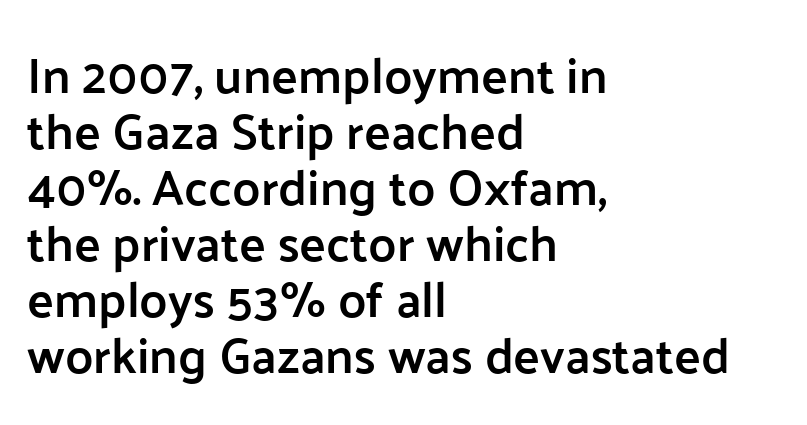
The image shows 50 px semibold sans-serif type, upright; set left-aligned, tight line spacing (1.12x), normal letter spacing, not underlined; low stroke contrast and a medium x-height.
